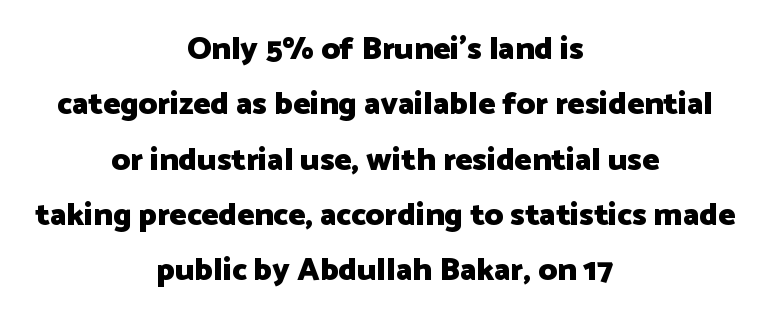
The lettering stays uniformly vertical, giving the passage a roman look. Descenders are the only things crossing below the line. A typesetter would label this face a sans. Observe the ordinary spacing: letters are neighbours, not strangers. This is heavy type, rendered in bold. Reading down the block, each line starts at a different indent, mirrored at its end.
